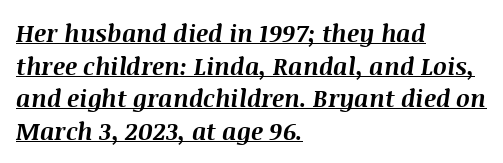
Q: Is the text bold? A: Yes.
Q: Is the text italic (slanted)? A: Yes, it leans right by about 8 degrees.
Q: Is the text underlined? A: Yes.
Q: How is the paragraph aligned? A: Left-aligned.
Q: Is the spacing between letters normal or unusually wide? A: Normal.
Q: Is the spacing between lines tight, normal or loose? A: Normal.
